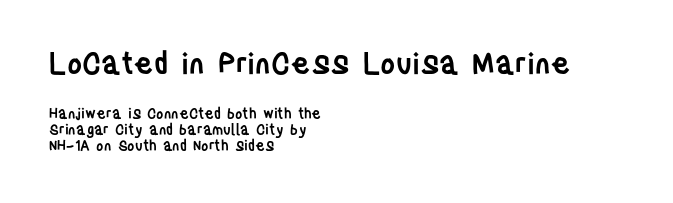
Ordinary non-slanted type is in use. A somewhat darkened texture: the type is semibold rather than bold. The strip under each line holds only bare page. Nothing unusual about the tracking: characters are spaced as the font intends.
